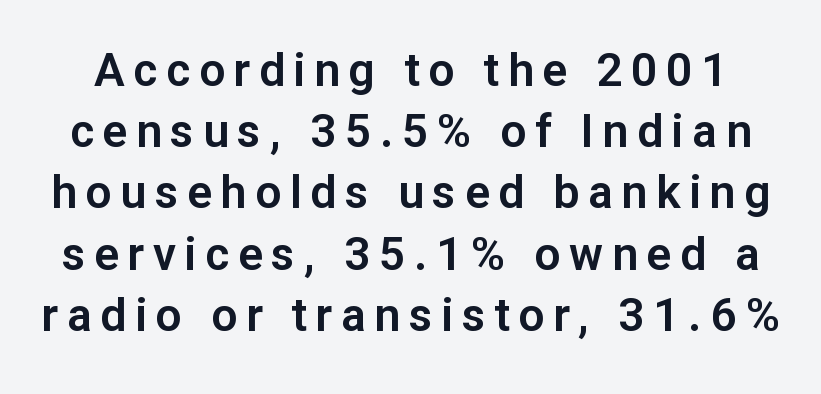
Q: Is the text italic (slanted)? A: No, it is upright.
Q: Is the typeface a serif or a sans-serif typeface? A: Sans-serif.
Q: Is the text underlined? A: No.
Q: Is the spacing between lines tight, normal or loose? A: Normal.
Q: Width (condensed, normal, or wide)? A: Normal.
Q: Stroke contrast? A: Low.
Q: x-height? A: Medium.
Q: Monospaced? A: No.
